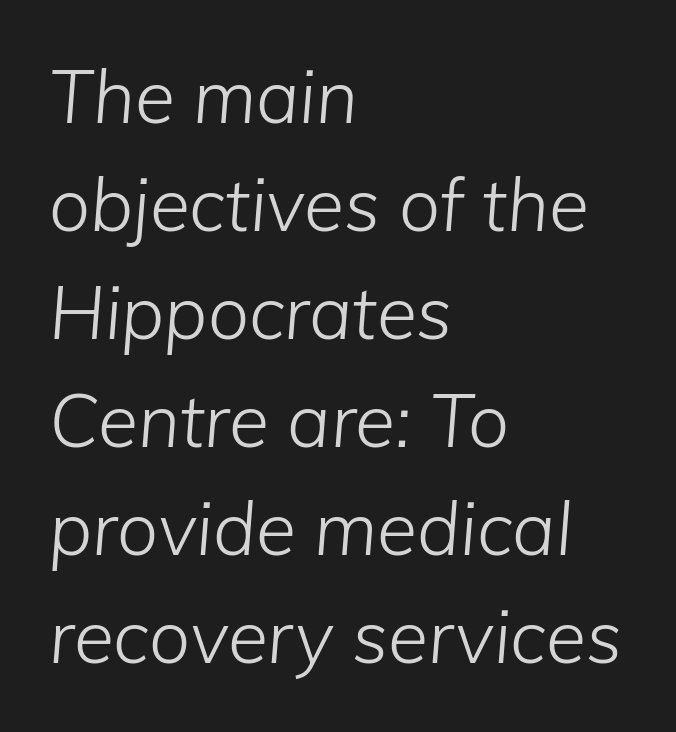
Q: Is the text bold? A: No.
Q: Is the text italic (slanted)? A: Yes, it leans right by about 5 degrees.
Q: Is the text underlined? A: No.
Q: How is the paragraph aligned? A: Left-aligned.
Q: Is the spacing between letters normal or unusually wide? A: Normal.
Q: Is the spacing between lines tight, normal or loose? A: Normal.
Q: Width (condensed, normal, or wide)? A: Normal.
Q: Stroke contrast? A: Low.
Q: x-height? A: Medium.
Q: Monospaced? A: No.
